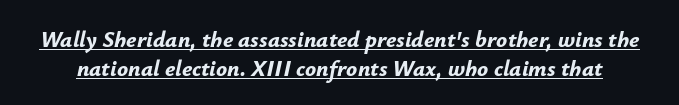
Q: Is the text bold? A: Yes.
Q: Is the text italic (slanted)? A: Yes, it leans right by about 12 degrees.
Q: Is the text underlined? A: Yes.
Q: Is the spacing between letters normal or unusually wide? A: Normal.
Q: Is the spacing between lines tight, normal or loose? A: Normal.
